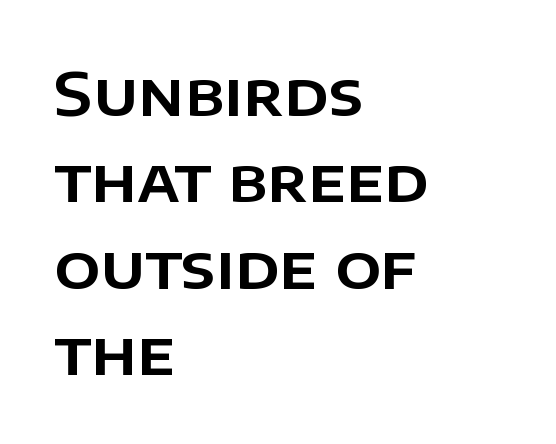
Underlining? Definitely not there. Upright lettering throughout. Are there feet on the stems? There aren't — it's a sans. The vertical gap from one line to the next is medium. Do the characters align in a grid? No, the font is proportional. Letter spacing: default.
